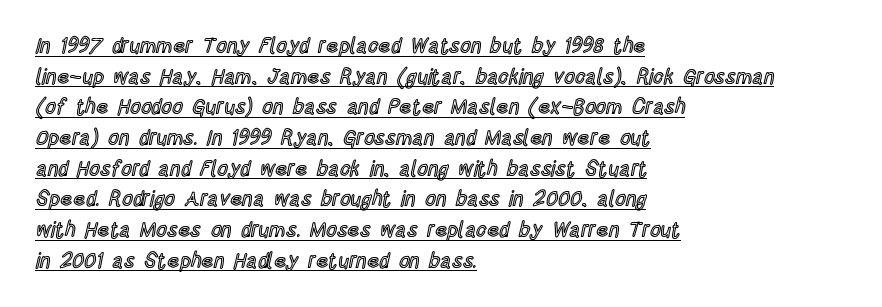
Leading: standard. The typesetter has applied underlining to the passage shown. Short and long lines alike share a common starting point at left.
